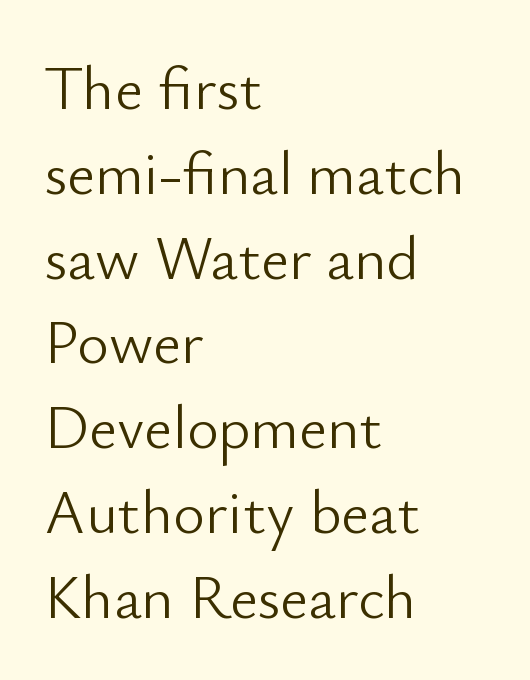
{"serif": "no", "italic": "no", "bold": "no", "weight": "light", "width": "normal", "stroke_contrast": "low", "x_height": "small", "monospaced": "no", "underline": "no", "align": "left", "line_spacing": "normal", "line_spacing_ratio": 1.39, "letter_spacing": "normal", "letter_spacing_em": 0.0, "glyph_px": 61}
